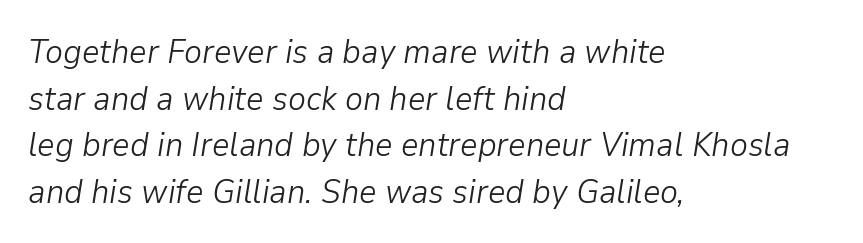
The rendering applies a slant to the glyphs. Varying glyph widths throughout — classic text-font behaviour. Compared with typical body copy, the letter spacing here is the same. Summary of vertical rhythm: regular, with standard interline spacing.
